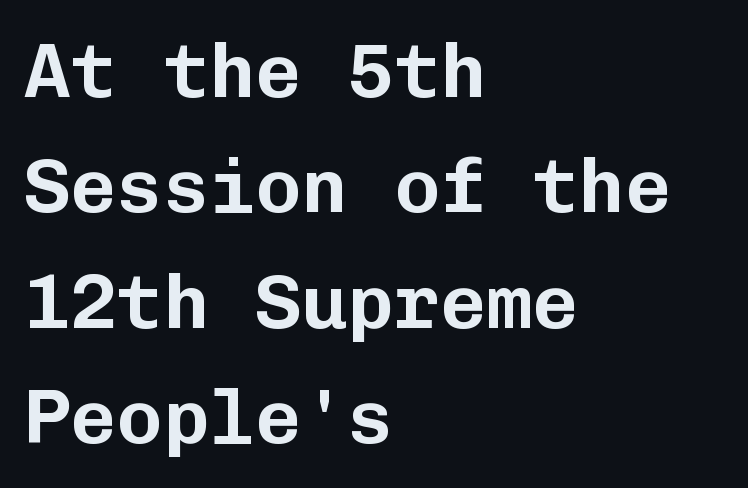
The image shows 77 px sans-serif type, upright, monospaced; set left-aligned, normal line spacing (1.5x), normal letter spacing, not underlined; low stroke contrast and a medium x-height.
